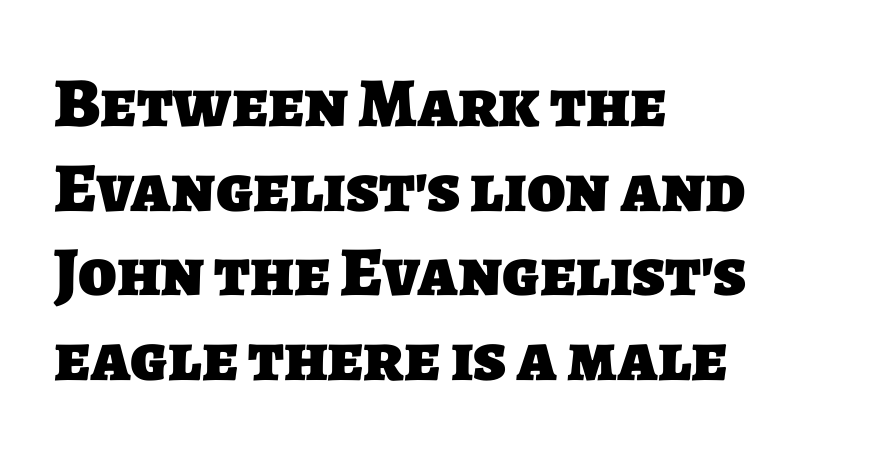
Q: Is the text bold? A: Yes.
Q: Is the typeface a serif or a sans-serif typeface? A: Sans-serif.
Q: Is the text underlined? A: No.
Q: How is the paragraph aligned? A: Left-aligned.
Q: Is the spacing between letters normal or unusually wide? A: Normal.
Q: Width (condensed, normal, or wide)? A: Normal.
Q: Stroke contrast? A: Low.
Q: x-height? A: Large.
Q: Monospaced? A: No.
